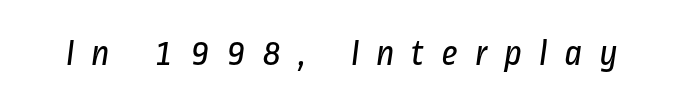
This rendering widens character spacing well past its baseline value. Font category for this specimen: sans-serif. This rendering features lettering with no underline. The passage shown is typed in a proportional face where columns would drift. Stems and bowls with no extra thickness — not bold.
